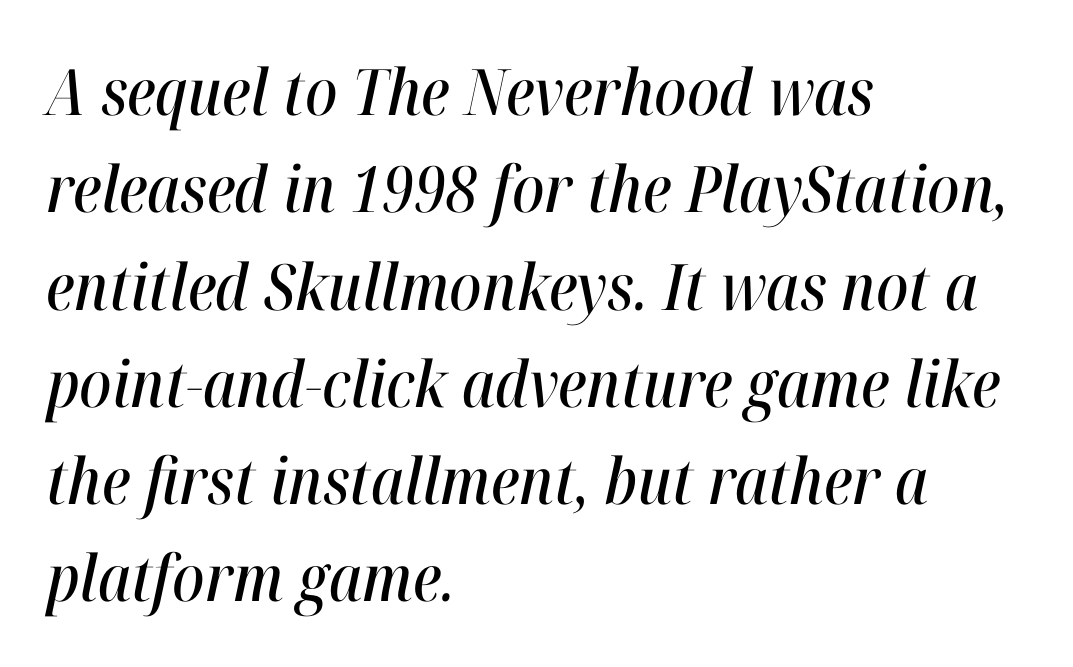
The image shows 64 px condensed type, italic (leaning right); set left-aligned, normal line spacing (1.52x), normal letter spacing, not underlined; high stroke contrast and a medium x-height.
